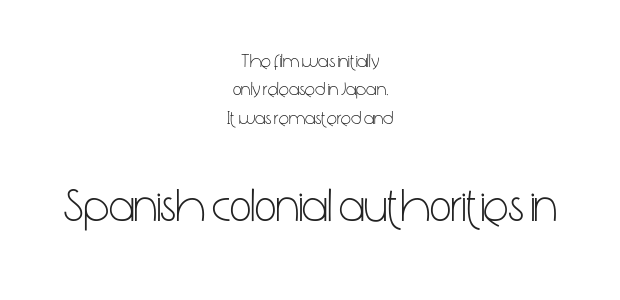
The image shows 47 px light, condensed sans-serif type, upright; set centered, normal line spacing (1.5x), normal letter spacing, not underlined; the second (bottom) block is 2.47x larger; low stroke contrast and a medium x-height.
